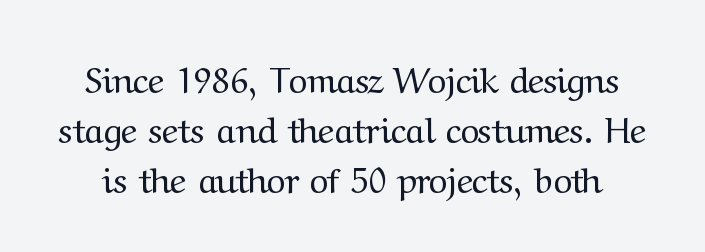
Q: Is the text bold? A: No.
Q: Is the text italic (slanted)? A: No, it is upright.
Q: Is the typeface a serif or a sans-serif typeface? A: Serif.
Q: Is the text underlined? A: No.
Q: Is the spacing between letters normal or unusually wide? A: Normal.
Q: Is the spacing between lines tight, normal or loose? A: Normal.
Q: Width (condensed, normal, or wide)? A: Normal.
Q: Stroke contrast? A: Medium.
Q: x-height? A: Medium.
Q: Monospaced? A: No.
